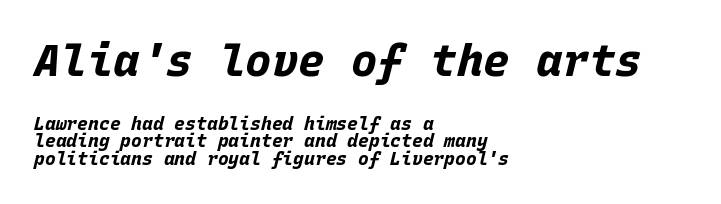
Q: Is the text bold? A: Yes.
Q: Is the text italic (slanted)? A: Yes, it leans right by about 15 degrees.
Q: Is the text underlined? A: No.
Q: How is the paragraph aligned? A: Left-aligned.
Q: Is the spacing between letters normal or unusually wide? A: Normal.
Q: Is the spacing between lines tight, normal or loose? A: Tight.
Q: Which block of text is set in a larger size, the first (top) or the second (bottom)? A: The first (top) one.
Q: Width (condensed, normal, or wide)? A: Normal.
Q: Stroke contrast? A: Low.
Q: x-height? A: Large.
Q: Monospaced? A: Yes.
